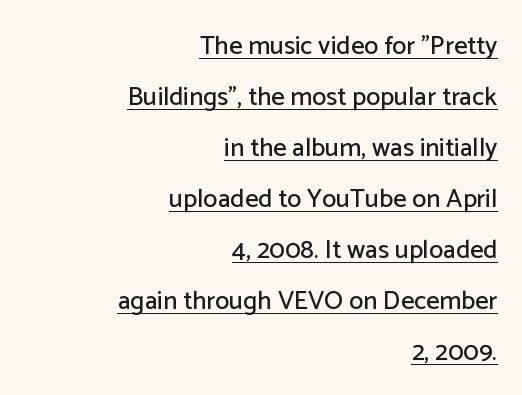
{"italic": "no", "underline": "yes", "align": "right", "line_spacing": "loose", "line_spacing_ratio": 1.96, "letter_spacing": "normal", "letter_spacing_em": 0.0, "glyph_px": 26}
